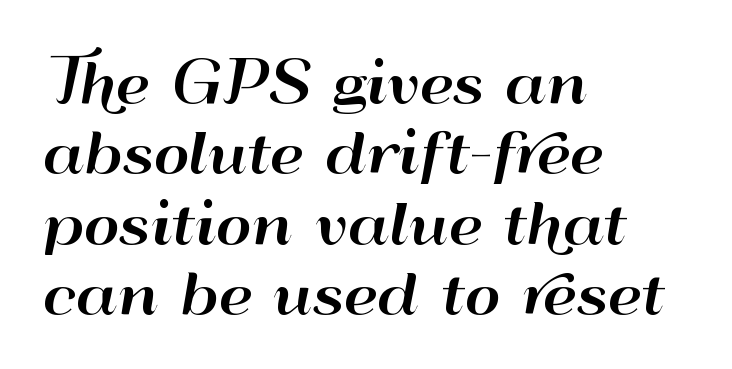
How are the letters spaced? Ordinarily, with no added tracking. Rows of type keep a routine distance in the vertical direction. The passage shown is typed in a proportional face where columns would drift. The glyphs are unaccompanied by any horizontal stroke below them. If you drew a ruler down the left edge, every line would touch it.
